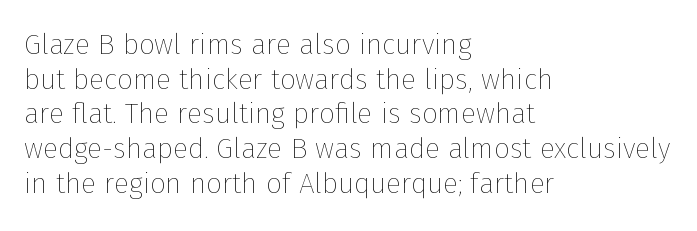
The image shows 28 px thin type, upright; set left-aligned, line spacing 1.24x, normal letter spacing, not underlined; low stroke contrast and a medium x-height.
